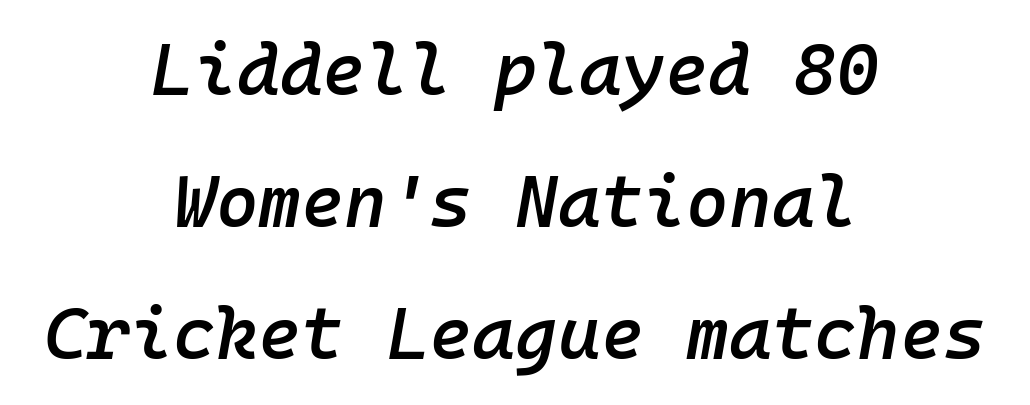
Q: Is the text bold? A: Semi-bold.
Q: Is the text italic (slanted)? A: Yes, it leans right by about 10 degrees.
Q: Is the text underlined? A: No.
Q: How is the paragraph aligned? A: Centered.
Q: Is the spacing between letters normal or unusually wide? A: Normal.
Q: Width (condensed, normal, or wide)? A: Normal.
Q: Stroke contrast? A: Low.
Q: x-height? A: Medium.
Q: Monospaced? A: Yes.
